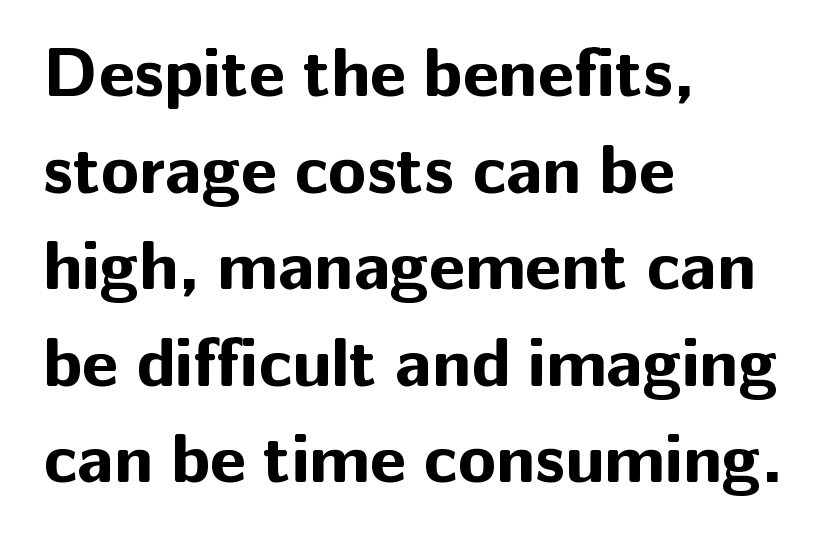
Look at the bottom of the vertical strokes: they stop flat, with no serifs. Do the characters align in a grid? No, the font is proportional. Only glyphs here, with clear space below each row. The lines sit at an ordinary, default distance from one another.
